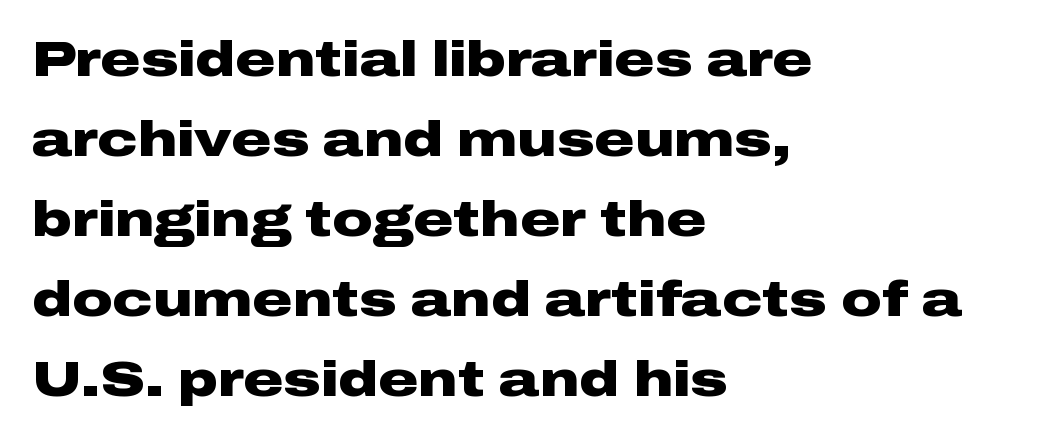
The ragged edge is on the right, which tells us the setting is flush left. Does the weight exceed regular? Yes, all the way to bold. Here the glyphs are tracked normally, forming tight word shapes. The leading is moderate, giving the passage an even texture.
